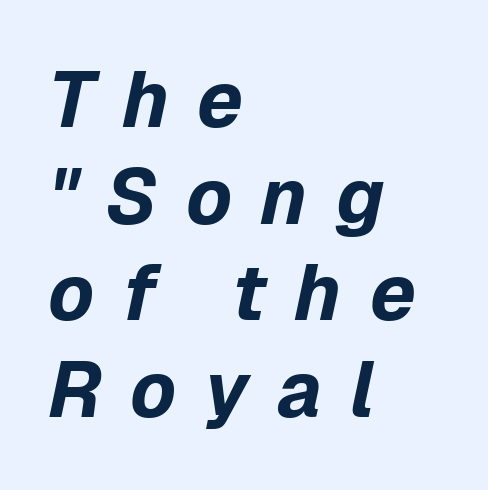
Loose tracking; the words dissolve into strings of separated letters. The area under the type is left untouched. These lines are rendered in a variable-pitch font. The font is running at its bold setting. Looking at the ascenders, they clearly lean. Where is the straight margin? On the left.
